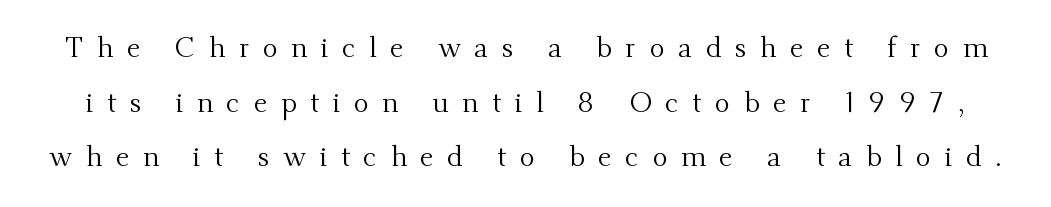
The image shows 28 px regular-weight serif type, upright; set loose line spacing (1.95x), unusually wide letter spacing (+0.49 em), not underlined; medium stroke contrast and a small x-height.
